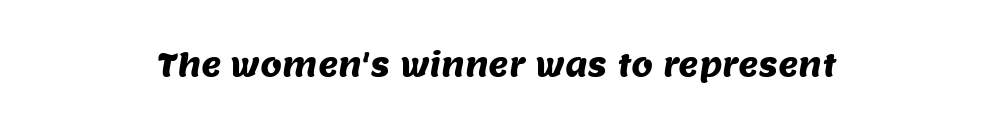
Serifs: no, the terminals of the letterforms are clean. In terms of letterspacing, this is plain default setting. Notice how the passage keeps no hard edge, just a central spine. Decoration check: the copy has no underline.
